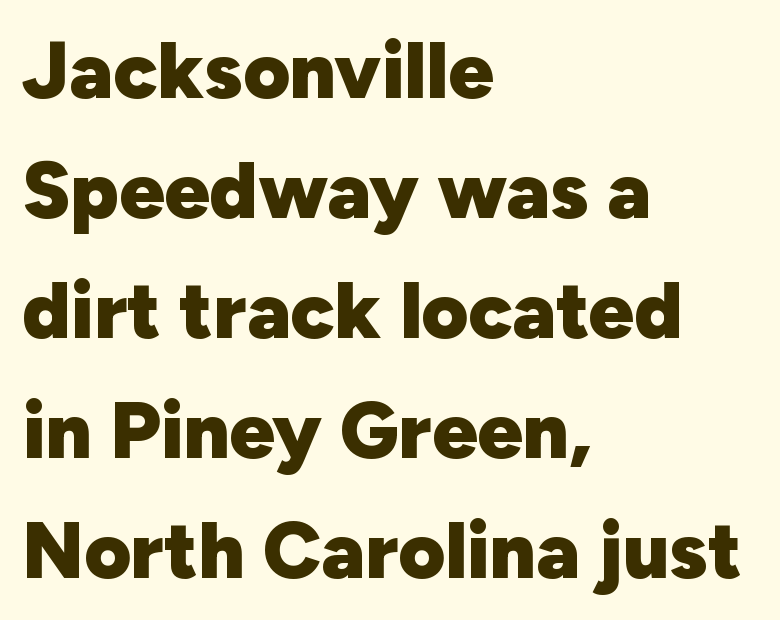
Q: Is the text bold? A: Yes.
Q: Is the text italic (slanted)? A: No, it is upright.
Q: Is the typeface a serif or a sans-serif typeface? A: Sans-serif.
Q: Is the text underlined? A: No.
Q: How is the paragraph aligned? A: Left-aligned.
Q: Is the spacing between letters normal or unusually wide? A: Normal.
Q: Is the spacing between lines tight, normal or loose? A: Normal.
Q: Width (condensed, normal, or wide)? A: Normal.
Q: Stroke contrast? A: Low.
Q: x-height? A: Medium.
Q: Monospaced? A: No.
